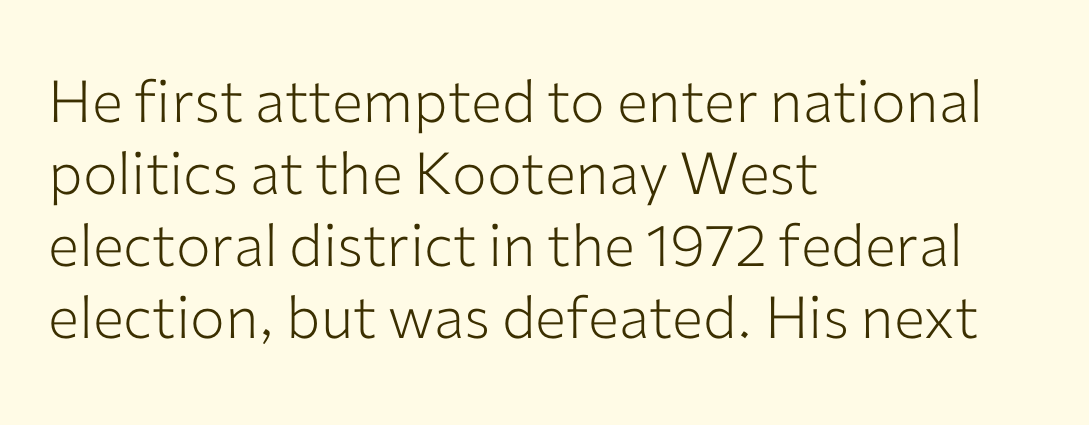
The image shows 58 px light sans-serif type, upright; set left-aligned, line spacing 1.24x, normal letter spacing, not underlined; low stroke contrast and a medium x-height.
